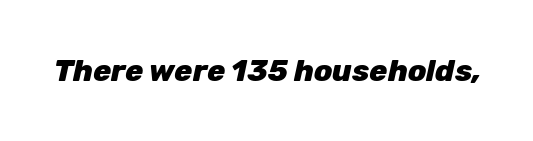
Q: Is the text bold? A: Yes.
Q: Is the text italic (slanted)? A: Yes, it leans right by about 12 degrees.
Q: Is the text underlined? A: No.
Q: Is the spacing between letters normal or unusually wide? A: Normal.
Q: Width (condensed, normal, or wide)? A: Normal.
Q: Stroke contrast? A: Low.
Q: x-height? A: Medium.
Q: Monospaced? A: No.
